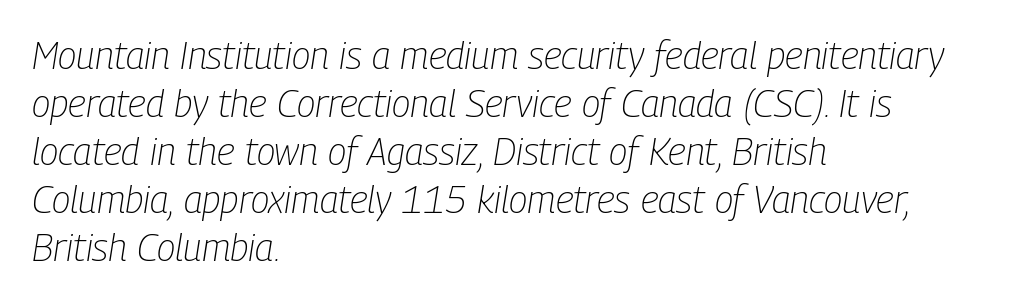
Q: Is the text bold? A: No.
Q: Is the text italic (slanted)? A: Yes, it leans right by about 9 degrees.
Q: Is the text underlined? A: No.
Q: How is the paragraph aligned? A: Left-aligned.
Q: Is the spacing between letters normal or unusually wide? A: Normal.
Q: Is the spacing between lines tight, normal or loose? A: Normal.
Q: Width (condensed, normal, or wide)? A: Condensed.
Q: Stroke contrast? A: Low.
Q: x-height? A: Medium.
Q: Monospaced? A: No.
